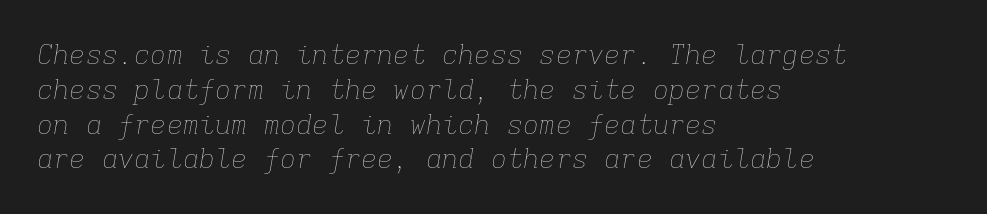
Q: Is the text bold? A: No.
Q: Is the text italic (slanted)? A: Yes, it leans right by about 9 degrees.
Q: Is the text underlined? A: No.
Q: How is the paragraph aligned? A: Left-aligned.
Q: Is the spacing between letters normal or unusually wide? A: Normal.
Q: Is the spacing between lines tight, normal or loose? A: Normal.
